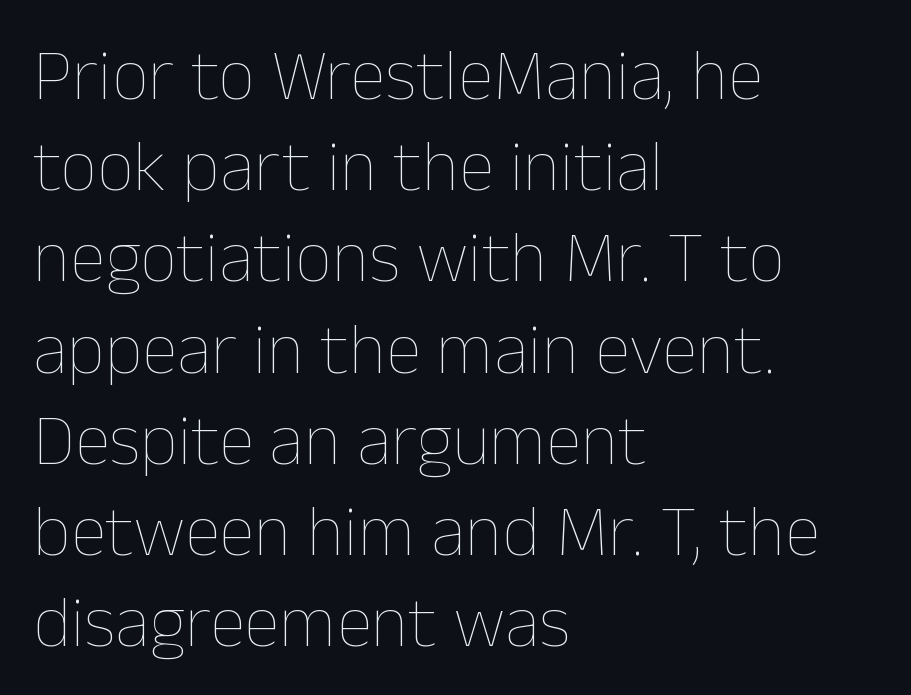
These lines were composed using upright roman letters. Vertical spacing — default. Check under the words: just untouched page. The type is set solid horizontally, with unmodified tracking. These glyphs show unthickened strokes, regular width or finer.
